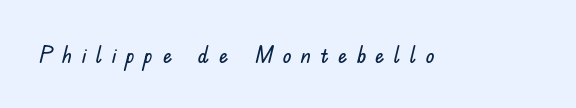
Q: Is the text italic (slanted)? A: Yes.
Q: Is the text underlined? A: No.
Q: Is the spacing between letters normal or unusually wide? A: Unusually wide.
